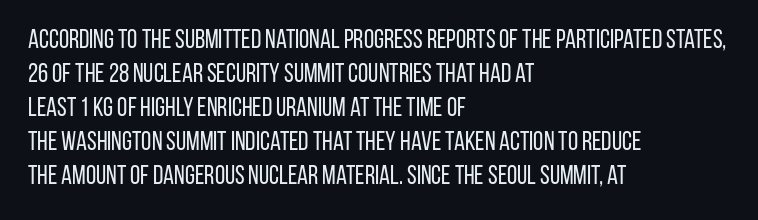
The image shows 26 px text type, upright; set left-aligned, normal line spacing (1.31x), normal letter spacing, not underlined.
